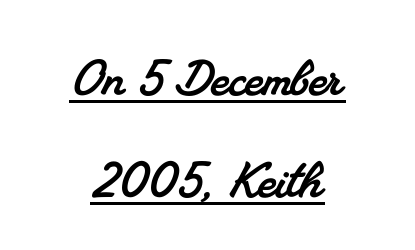
Q: Is the typeface a serif or a sans-serif typeface? A: Serif.
Q: Is the text underlined? A: Yes.
Q: How is the paragraph aligned? A: Centered.
Q: Is the spacing between letters normal or unusually wide? A: Normal.
Q: Is the spacing between lines tight, normal or loose? A: Normal.
Q: Width (condensed, normal, or wide)? A: Normal.
Q: Stroke contrast? A: Medium.
Q: x-height? A: Small.
Q: Monospaced? A: No.
